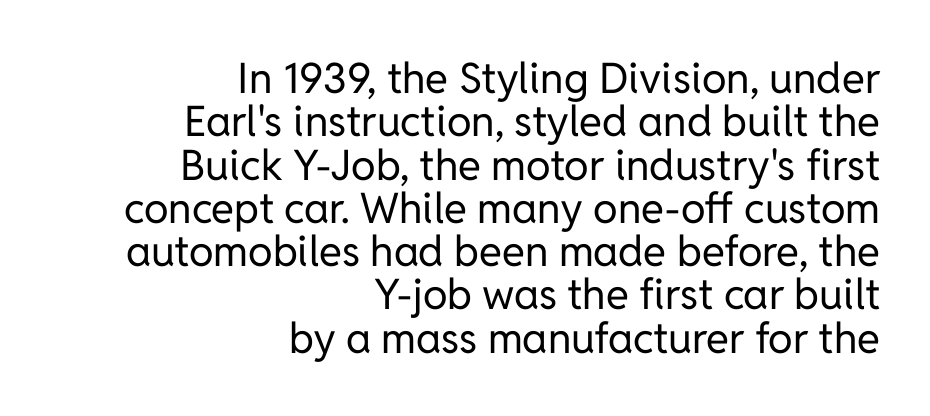
Q: Is the text bold? A: No.
Q: Is the text italic (slanted)? A: No, it is upright.
Q: Is the typeface a serif or a sans-serif typeface? A: Sans-serif.
Q: Is the text underlined? A: No.
Q: How is the paragraph aligned? A: Right-aligned.
Q: Is the spacing between letters normal or unusually wide? A: Normal.
Q: Is the spacing between lines tight, normal or loose? A: Tight.
Q: Width (condensed, normal, or wide)? A: Normal.
Q: Stroke contrast? A: Low.
Q: x-height? A: Medium.
Q: Monospaced? A: No.
